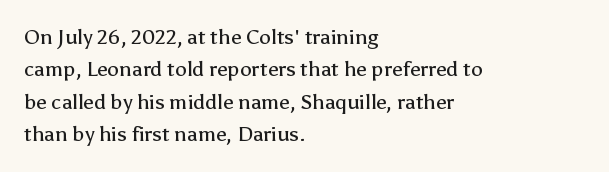
{"italic": "no", "bold": "no", "underline": "no", "align": "left", "line_spacing": "normal", "line_spacing_ratio": 1.54, "letter_spacing": "normal", "letter_spacing_em": 0.0, "glyph_px": 21}
